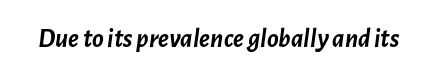
The image shows 27 px bold type, italic (leaning right); set normal letter spacing, not underlined.
